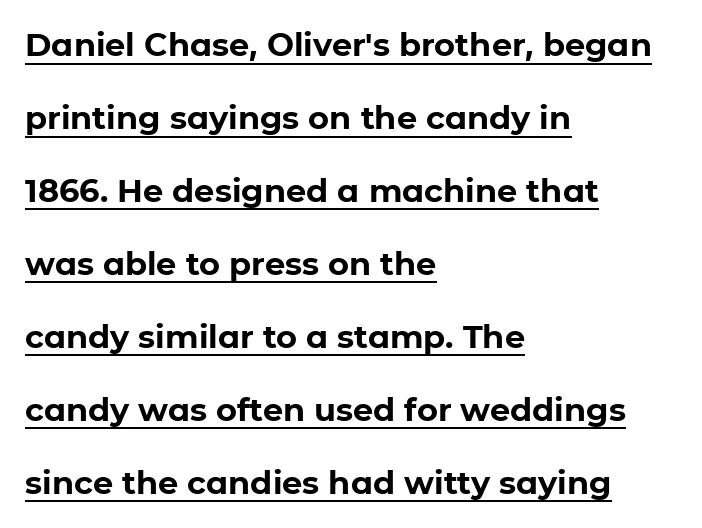
The image shows 32 px bold sans-serif type, upright; set left-aligned, loose line spacing (2.28x), normal letter spacing, underlined; low stroke contrast and a medium x-height.
